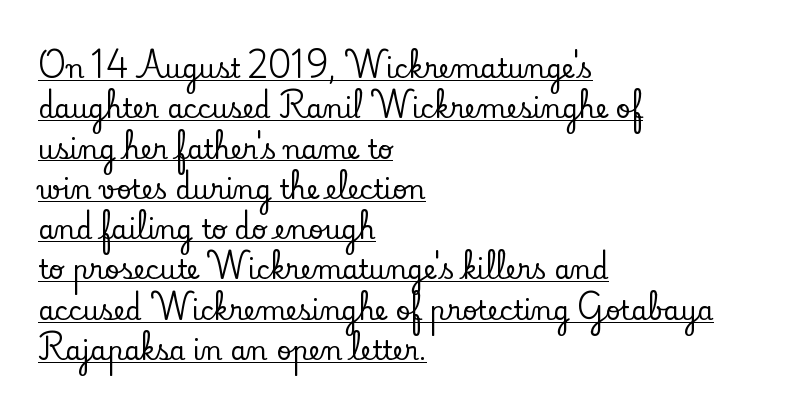
Q: Is the text italic (slanted)? A: No, it is upright.
Q: Is the text underlined? A: Yes.
Q: How is the paragraph aligned? A: Left-aligned.
Q: Is the spacing between letters normal or unusually wide? A: Normal.
Q: Is the spacing between lines tight, normal or loose? A: Normal.
